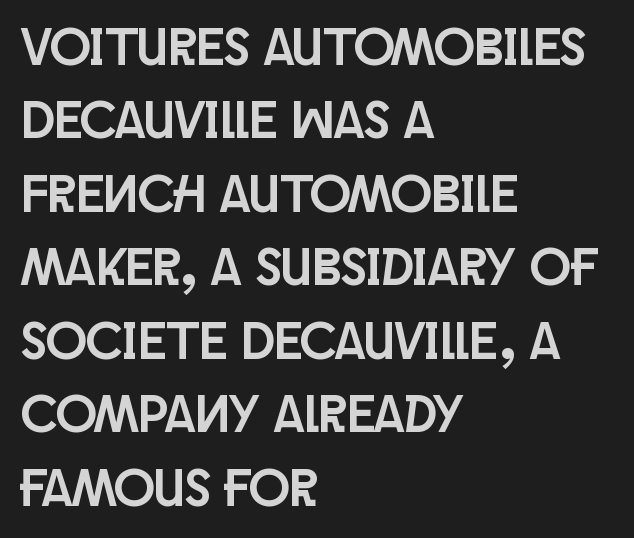
The image shows 54 px condensed sans-serif type, upright; set left-aligned, normal line spacing (1.36x), normal letter spacing, not underlined; low stroke contrast and a large x-height.
